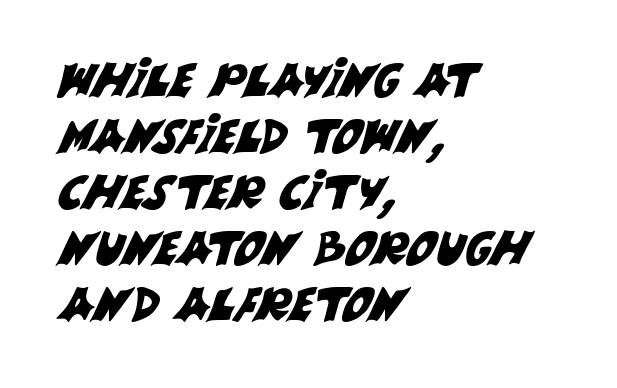
Q: Is the typeface a serif or a sans-serif typeface? A: Sans-serif.
Q: Is the text underlined? A: No.
Q: How is the paragraph aligned? A: Left-aligned.
Q: Is the spacing between letters normal or unusually wide? A: Normal.
Q: Width (condensed, normal, or wide)? A: Normal.
Q: Stroke contrast? A: Medium.
Q: x-height? A: Large.
Q: Monospaced? A: No.
